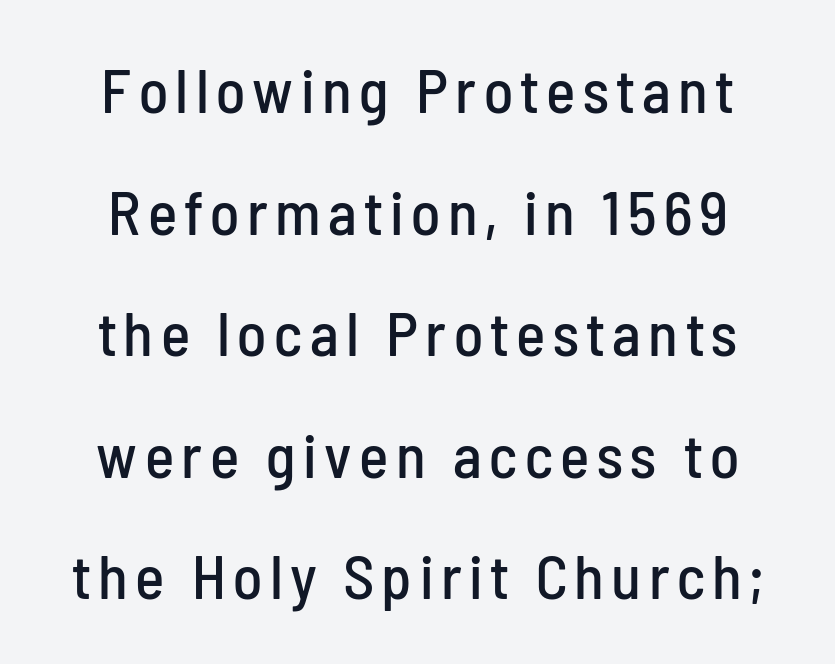
{"serif": "no", "italic": "no", "width": "condensed", "stroke_contrast": "low", "x_height": "medium", "monospaced": "no", "underline": "no", "line_spacing": "loose", "line_spacing_ratio": 1.96, "glyph_px": 62}
